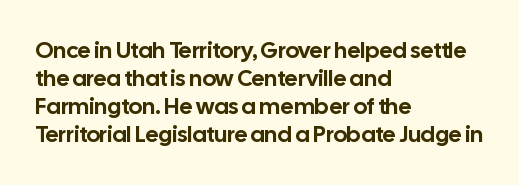
The image shows 23 px text type, upright; set left-aligned, line spacing 1.22x, normal letter spacing, not underlined.
